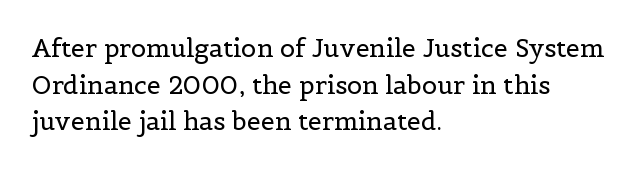
{"italic": "no", "bold": "no", "underline": "no", "align": "left", "line_spacing": "normal", "line_spacing_ratio": 1.47, "letter_spacing": "normal", "letter_spacing_em": 0.0, "glyph_px": 25}
